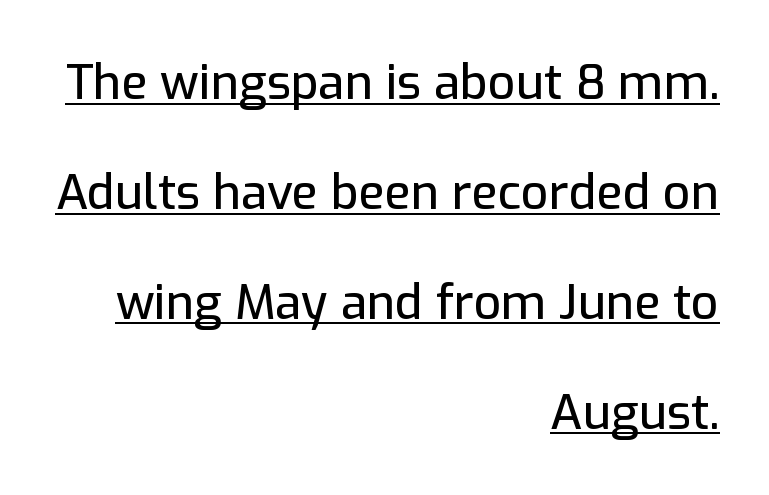
The image shows 48 px sans-serif type, upright; set right-aligned, loose line spacing (2.29x), normal letter spacing, underlined; low stroke contrast and a medium x-height.
